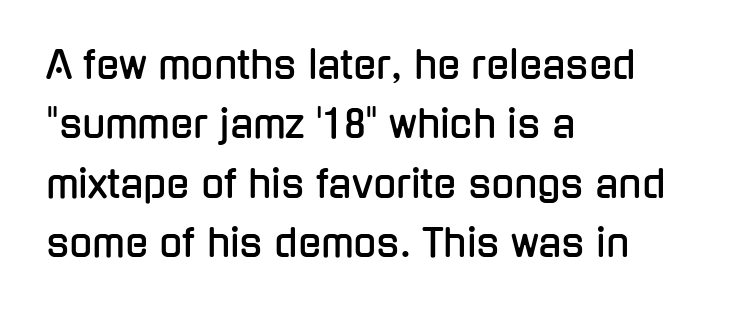
If you drew a line through each stem, it would be perfectly vertical. Evenly set lines give the paragraph a standard silhouette. Standard letterfit; no display-style spreading of the glyphs. Rule under the text: the space is simply empty.
